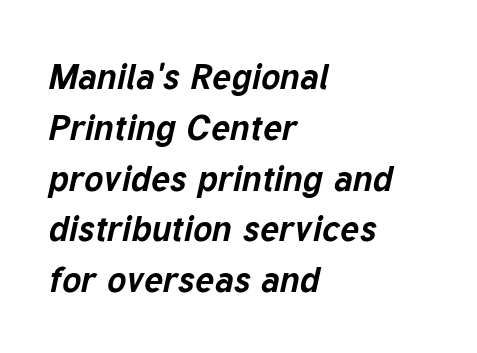
Q: Is the text bold? A: Yes.
Q: Is the text italic (slanted)? A: Yes, it leans right by about 12 degrees.
Q: Is the text underlined? A: No.
Q: How is the paragraph aligned? A: Left-aligned.
Q: Is the spacing between letters normal or unusually wide? A: Normal.
Q: Is the spacing between lines tight, normal or loose? A: Normal.
Q: Width (condensed, normal, or wide)? A: Normal.
Q: Stroke contrast? A: Low.
Q: x-height? A: Medium.
Q: Monospaced? A: No.
